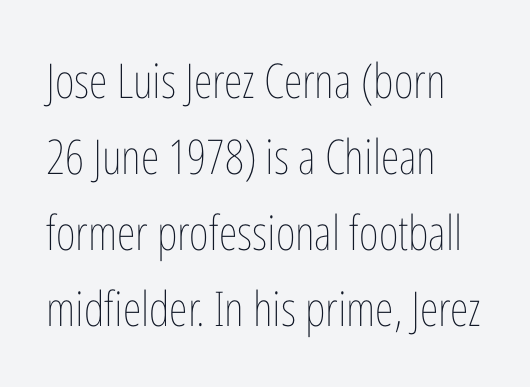
Q: Is the text bold? A: No.
Q: Is the text italic (slanted)? A: No, it is upright.
Q: Is the text underlined? A: No.
Q: How is the paragraph aligned? A: Left-aligned.
Q: Is the spacing between letters normal or unusually wide? A: Normal.
Q: Is the spacing between lines tight, normal or loose? A: Normal.
Q: Width (condensed, normal, or wide)? A: Condensed.
Q: Stroke contrast? A: Low.
Q: x-height? A: Medium.
Q: Monospaced? A: No.
